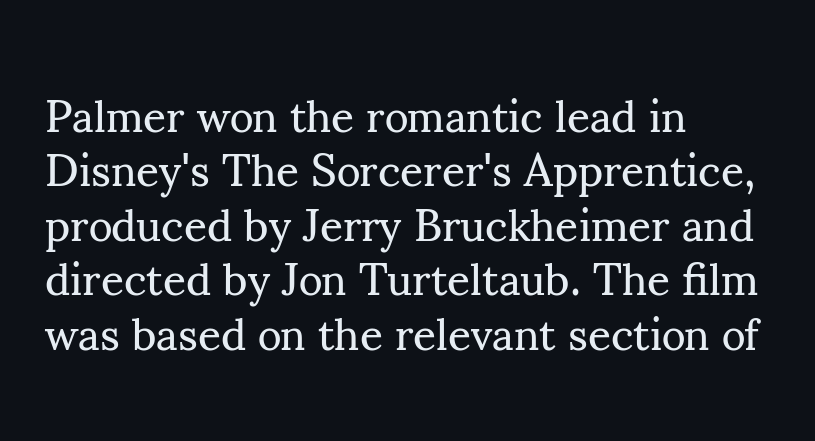
Compared with a centered layout, this one pins lines to the left instead. These lines are rendered in a variable-pitch font. Does extra space separate the letters? No, they use regular spacing. Ink coverage per letter is moderate at most. Unlike italic type, these characters show no tilt at all.
